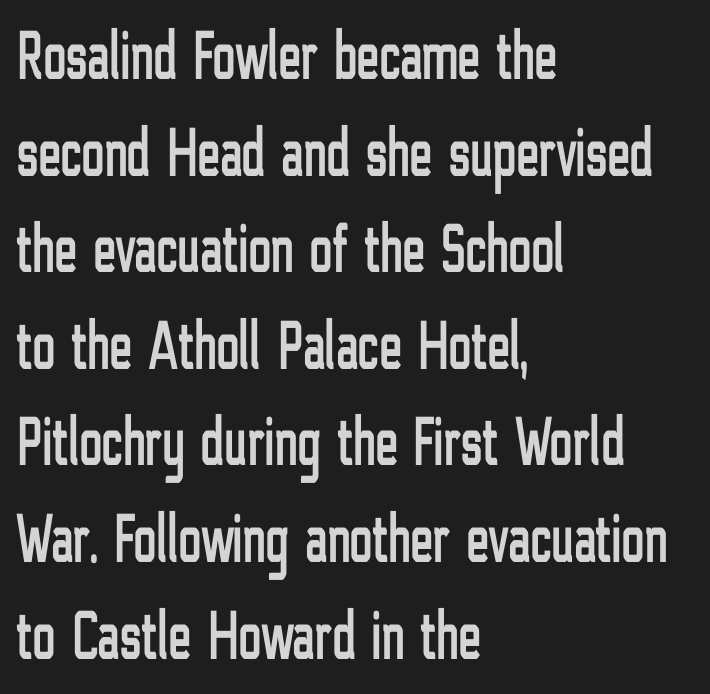
The image shows 69 px condensed sans-serif type, upright; set left-aligned, normal line spacing (1.4x), normal letter spacing, not underlined; low stroke contrast and a medium x-height.
